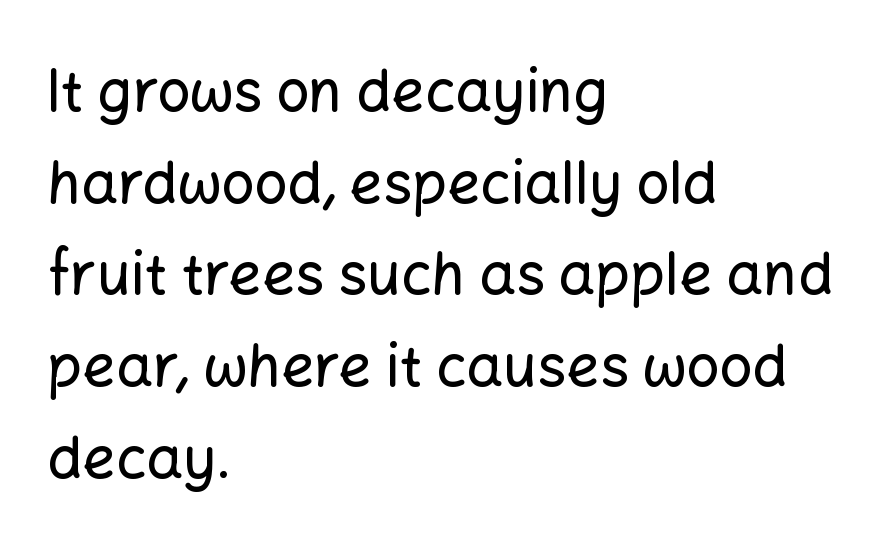
In terms of posture, this sample is upright. These lines are composed in type without serifs. A typesetter would call this leading conventional body-copy spacing. Leftover space on each line is placed entirely after the last word. A typesetter would call this zero additional tracking.
